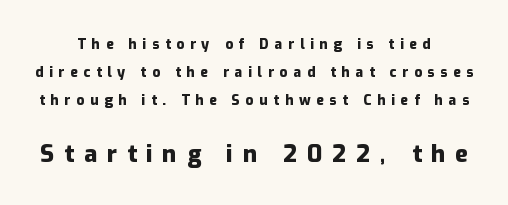
{"italic": "no", "bold": "yes", "underline": "no", "line_spacing": "loose", "line_spacing_ratio": 2.0, "letter_spacing": "wide", "letter_spacing_em": 0.41, "larger_block": "second", "size_ratio": 1.71, "glyph_px": 24}
